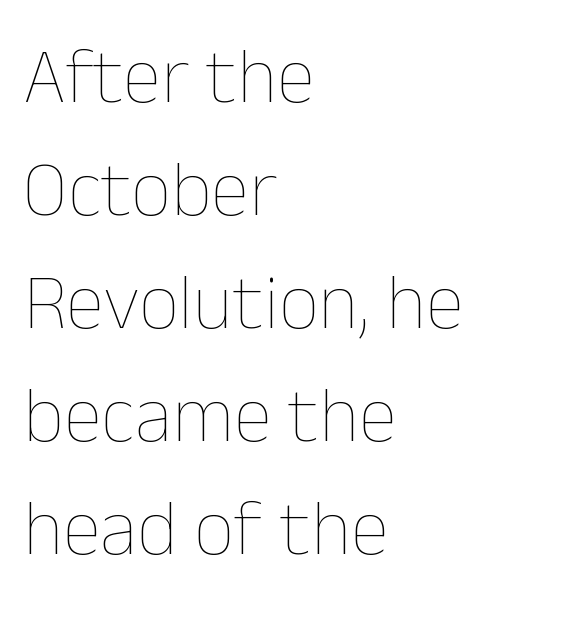
The image shows 79 px thin type, upright; set left-aligned, normal line spacing (1.43x), normal letter spacing, not underlined; low stroke contrast and a medium x-height.
